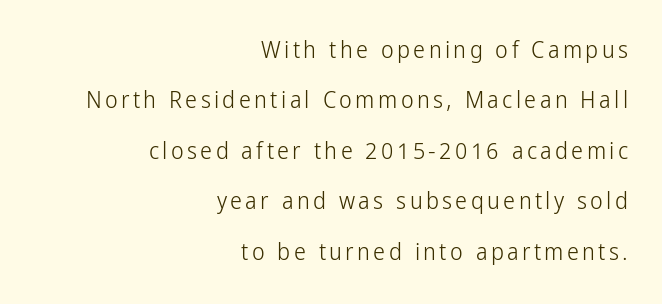
The image shows 24 px text type, upright; set right-aligned, loose line spacing (2.1x), not underlined.
